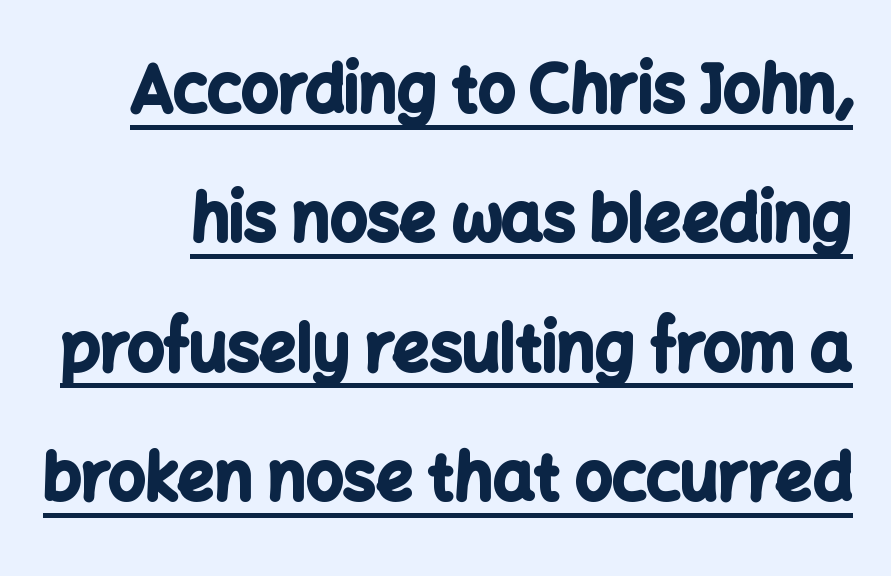
Q: Is the text bold? A: Yes.
Q: Is the text italic (slanted)? A: No, it is upright.
Q: Is the typeface a serif or a sans-serif typeface? A: Sans-serif.
Q: Is the text underlined? A: Yes.
Q: Is the spacing between letters normal or unusually wide? A: Normal.
Q: Is the spacing between lines tight, normal or loose? A: Loose.
Q: Width (condensed, normal, or wide)? A: Normal.
Q: Stroke contrast? A: Low.
Q: x-height? A: Medium.
Q: Monospaced? A: No.
